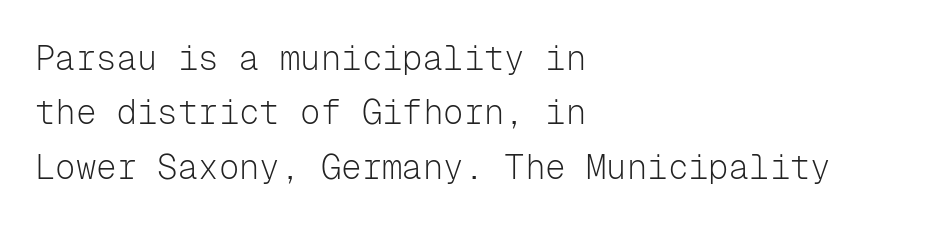
Q: Is the text bold? A: No.
Q: Is the text italic (slanted)? A: No, it is upright.
Q: Is the typeface a serif or a sans-serif typeface? A: Sans-serif.
Q: Is the text underlined? A: No.
Q: How is the paragraph aligned? A: Left-aligned.
Q: Is the spacing between letters normal or unusually wide? A: Normal.
Q: Is the spacing between lines tight, normal or loose? A: Normal.
Q: Width (condensed, normal, or wide)? A: Normal.
Q: Stroke contrast? A: Low.
Q: x-height? A: Medium.
Q: Monospaced? A: Yes.
